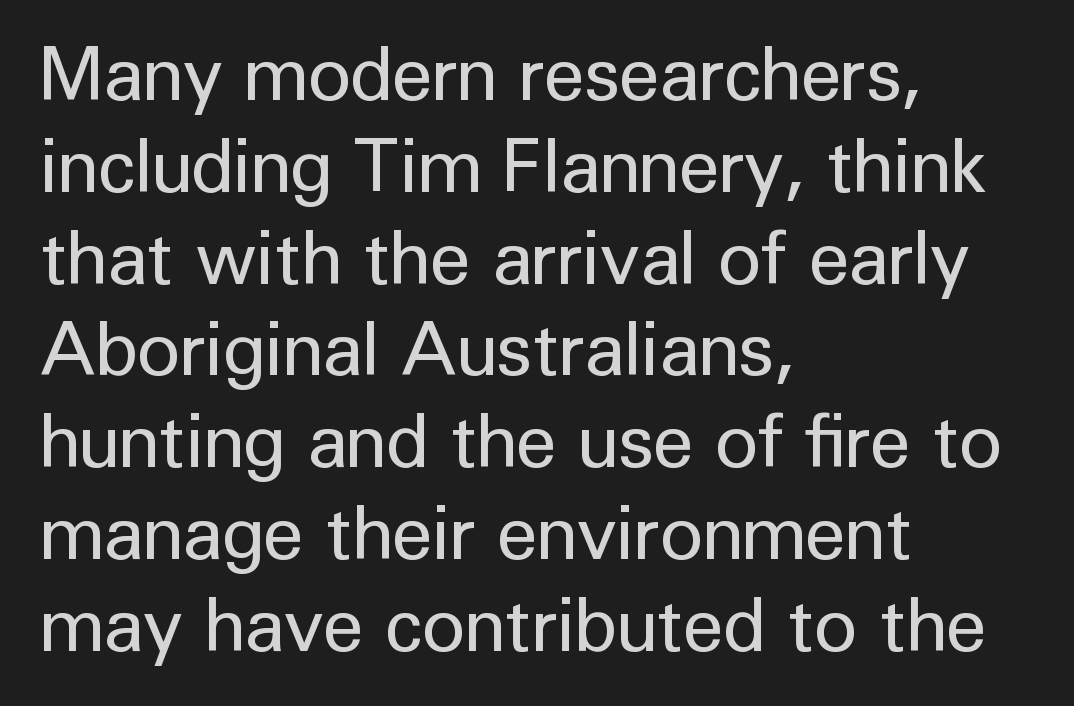
Q: Is the text bold? A: No.
Q: Is the text italic (slanted)? A: No, it is upright.
Q: Is the typeface a serif or a sans-serif typeface? A: Sans-serif.
Q: Is the text underlined? A: No.
Q: How is the paragraph aligned? A: Left-aligned.
Q: Is the spacing between letters normal or unusually wide? A: Normal.
Q: Width (condensed, normal, or wide)? A: Normal.
Q: Stroke contrast? A: Low.
Q: x-height? A: Medium.
Q: Monospaced? A: No.
